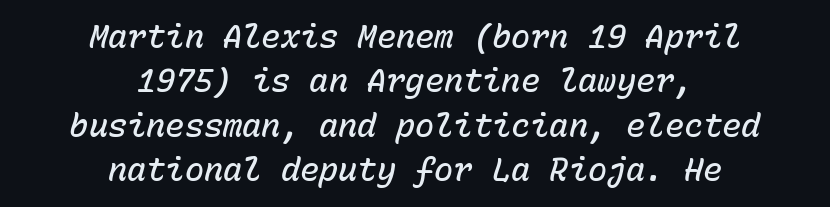
The image shows 32 px semibold type, italic (leaning right), monospaced; set centered, normal line spacing (1.39x), normal letter spacing, not underlined; low stroke contrast and a medium x-height.
